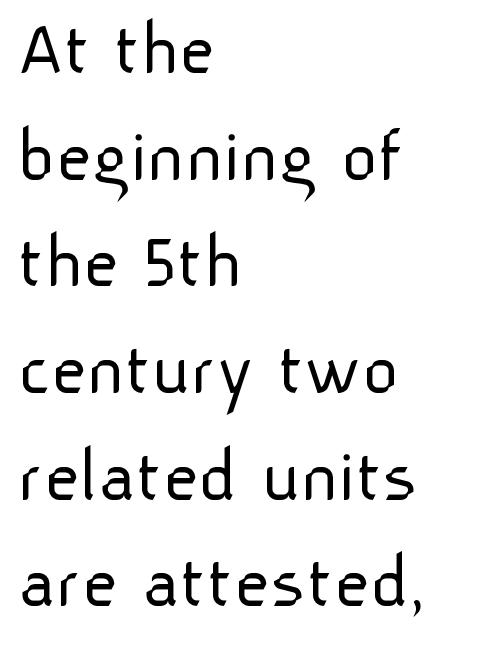
{"serif": "no", "italic": "no", "bold": "no", "weight": "light", "width": "normal", "stroke_contrast": "low", "x_height": "medium", "monospaced": "no", "underline": "no", "align": "left", "line_spacing": "normal", "line_spacing_ratio": 1.35, "letter_spacing": "normal", "letter_spacing_em": 0.0, "glyph_px": 79}
